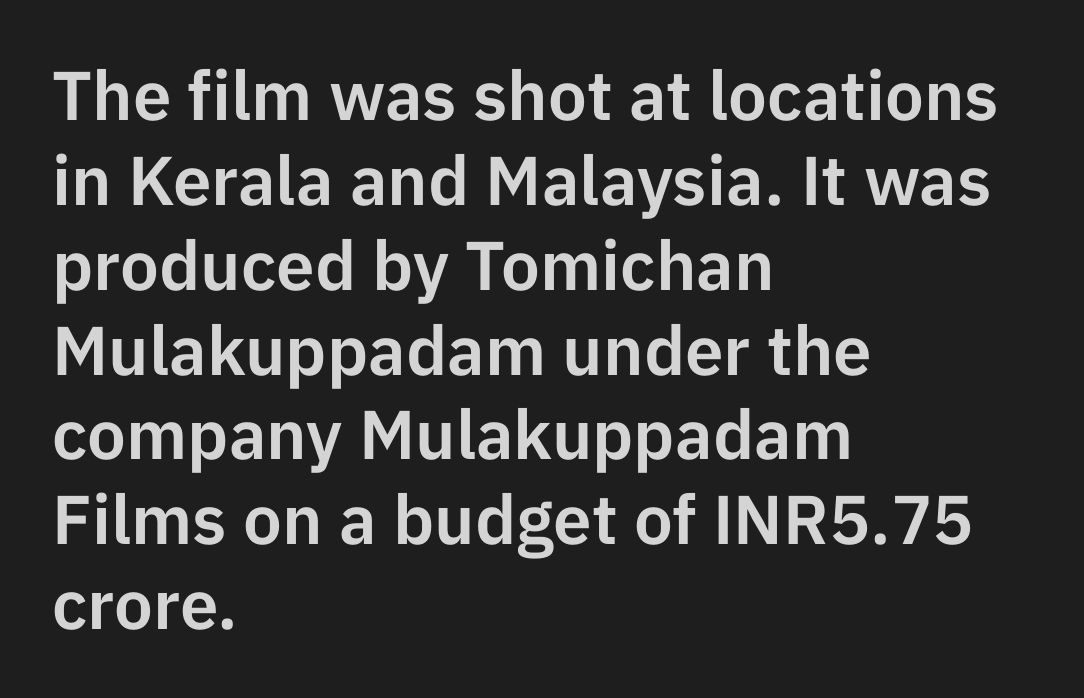
Has an underline been added? It has not. When letters stand straight like this, we call the style roman or upright. Reading down the block, your eye returns to a fixed left position each line. Spacing verdict: proportional, widths tailored to each character. Regarding serifs, this sample does without them. Honestly, the letter spacing is just normal — you wouldn't notice it.
